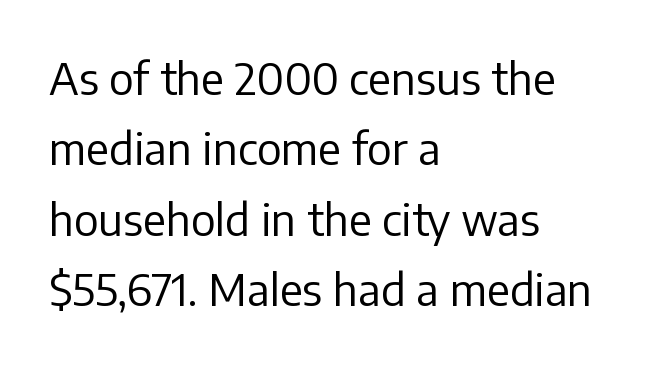
The image shows 44 px regular-weight sans-serif type, upright; set left-aligned, normal line spacing (1.6x), normal letter spacing, not underlined; low stroke contrast and a medium x-height.
